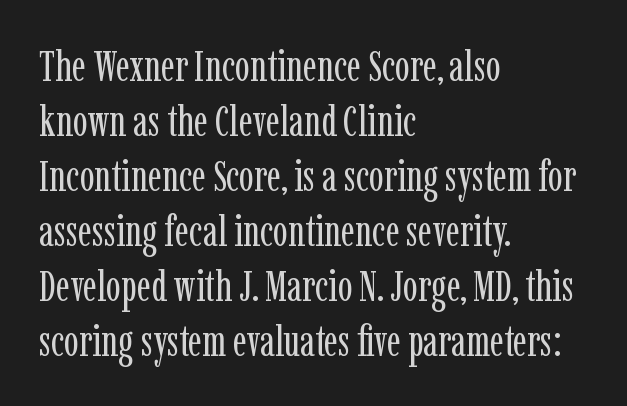
Q: Is the text bold? A: No.
Q: Is the text italic (slanted)? A: No, it is upright.
Q: Is the typeface a serif or a sans-serif typeface? A: Serif.
Q: Is the text underlined? A: No.
Q: How is the paragraph aligned? A: Left-aligned.
Q: Is the spacing between letters normal or unusually wide? A: Normal.
Q: Is the spacing between lines tight, normal or loose? A: Normal.
Q: Width (condensed, normal, or wide)? A: Condensed.
Q: Stroke contrast? A: Low.
Q: x-height? A: Medium.
Q: Monospaced? A: No.
